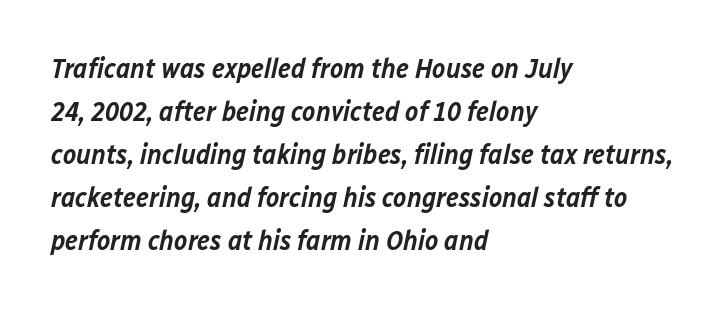
{"italic": "yes", "lean": "right", "slant_degrees": 12, "bold": "semi", "weight": "semibold", "width": "normal", "stroke_contrast": "low", "x_height": "medium", "monospaced": "no", "underline": "no", "align": "left", "line_spacing": "normal", "line_spacing_ratio": 1.54, "letter_spacing": "normal", "letter_spacing_em": 0.0, "glyph_px": 28}
